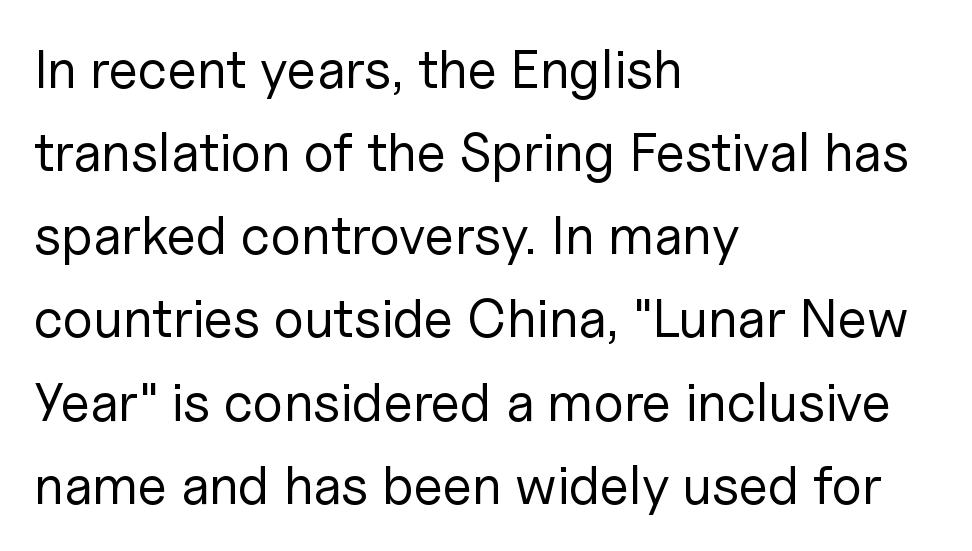
The image shows 54 px regular-weight sans-serif type, upright; set left-aligned, normal line spacing (1.54x), normal letter spacing, not underlined; low stroke contrast and a medium x-height.
